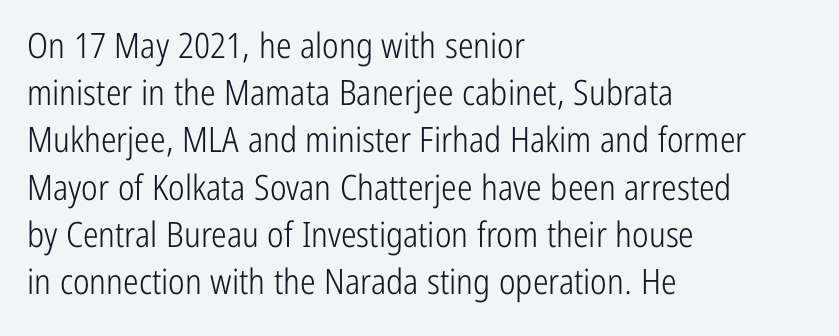
Q: Is the text bold? A: No.
Q: Is the text italic (slanted)? A: No, it is upright.
Q: Is the typeface a serif or a sans-serif typeface? A: Sans-serif.
Q: Is the text underlined? A: No.
Q: How is the paragraph aligned? A: Left-aligned.
Q: Is the spacing between letters normal or unusually wide? A: Normal.
Q: Is the spacing between lines tight, normal or loose? A: Normal.
Q: Width (condensed, normal, or wide)? A: Condensed.
Q: Stroke contrast? A: Low.
Q: x-height? A: Medium.
Q: Monospaced? A: No.
